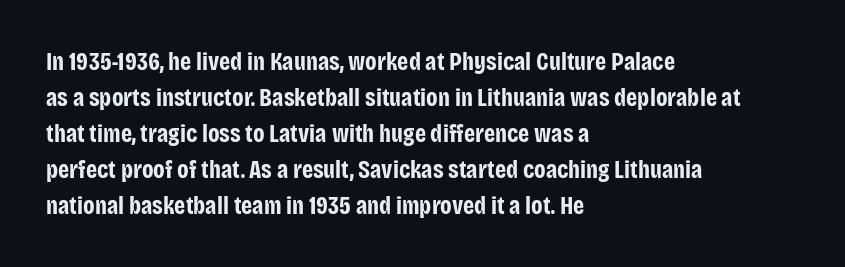
Q: Is the text bold? A: Yes.
Q: Is the text italic (slanted)? A: No, it is upright.
Q: Is the text underlined? A: No.
Q: How is the paragraph aligned? A: Left-aligned.
Q: Is the spacing between letters normal or unusually wide? A: Normal.
Q: Is the spacing between lines tight, normal or loose? A: Normal.
